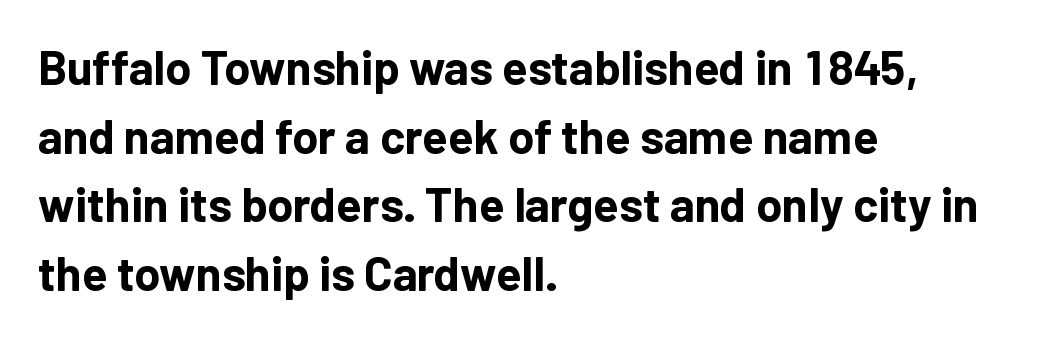
The image shows 47 px bold sans-serif type, upright; set left-aligned, normal line spacing (1.46x), normal letter spacing, not underlined; low stroke contrast and a medium x-height.
